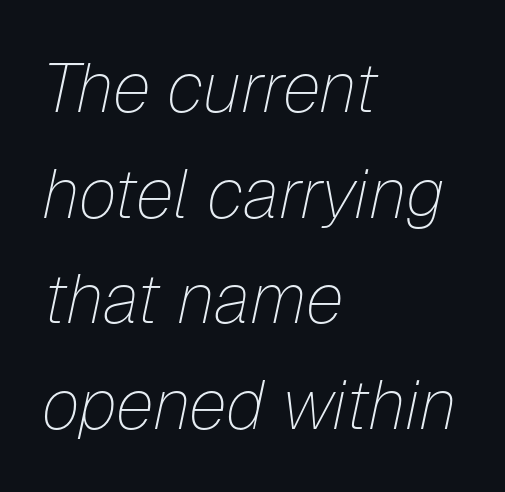
{"italic": "yes", "lean": "right", "slant_degrees": 12, "bold": "no", "weight": "thin", "width": "normal", "stroke_contrast": "low", "x_height": "medium", "monospaced": "no", "underline": "no", "align": "left", "line_spacing": "normal", "line_spacing_ratio": 1.53, "letter_spacing": "normal", "letter_spacing_em": 0.0, "glyph_px": 69}
